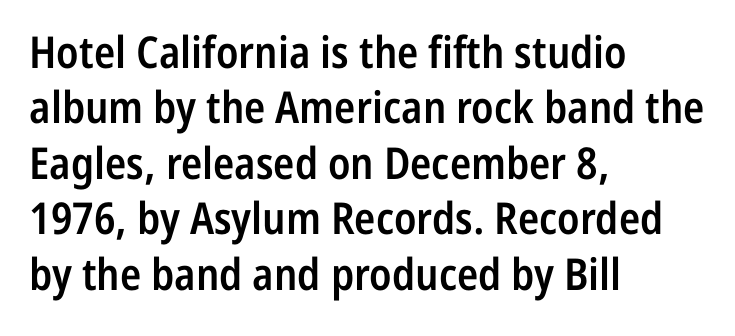
{"serif": "no", "italic": "no", "bold": "semi", "weight": "semibold", "width": "condensed", "stroke_contrast": "low", "x_height": "medium", "monospaced": "no", "underline": "no", "align": "left", "line_spacing": "normal", "line_spacing_ratio": 1.26, "letter_spacing": "normal", "letter_spacing_em": 0.0, "glyph_px": 44}
